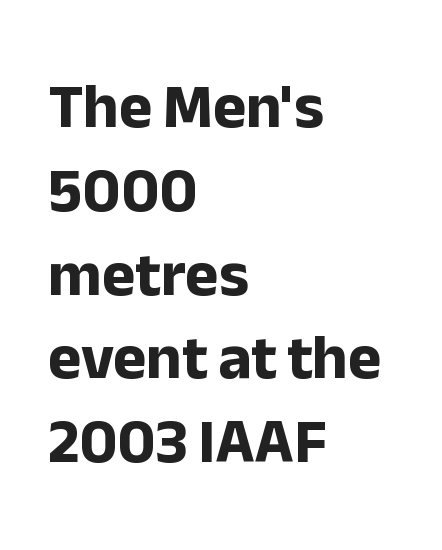
{"serif": "no", "italic": "no", "bold": "yes", "weight": "bold", "width": "normal", "stroke_contrast": "low", "x_height": "medium", "monospaced": "no", "underline": "no", "align": "left", "line_spacing": "normal", "line_spacing_ratio": 1.33, "letter_spacing": "normal", "letter_spacing_em": 0.0, "glyph_px": 63}
